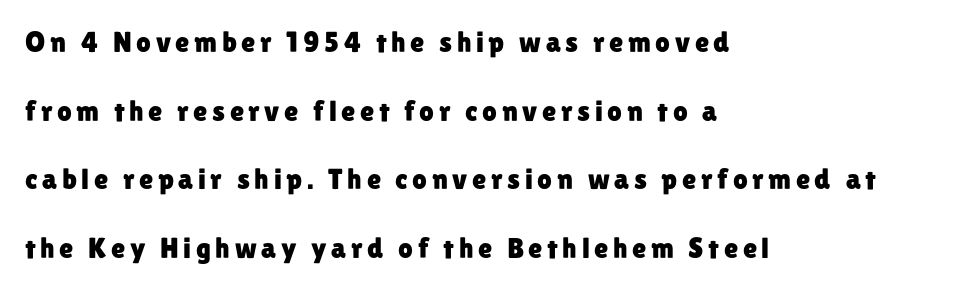
Q: Is the text italic (slanted)? A: No, it is upright.
Q: Is the typeface a serif or a sans-serif typeface? A: Sans-serif.
Q: Is the text underlined? A: No.
Q: How is the paragraph aligned? A: Left-aligned.
Q: Is the spacing between lines tight, normal or loose? A: Loose.
Q: Width (condensed, normal, or wide)? A: Normal.
Q: Stroke contrast? A: Low.
Q: x-height? A: Medium.
Q: Monospaced? A: No.
